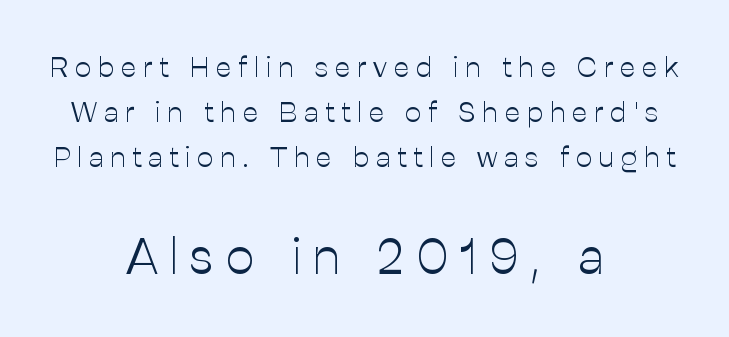
Q: Is the text bold? A: No.
Q: Is the text italic (slanted)? A: No, it is upright.
Q: Is the typeface a serif or a sans-serif typeface? A: Sans-serif.
Q: Is the text underlined? A: No.
Q: How is the paragraph aligned? A: Centered.
Q: Is the spacing between letters normal or unusually wide? A: Unusually wide.
Q: Is the spacing between lines tight, normal or loose? A: Normal.
Q: Which block of text is set in a larger size, the first (top) or the second (bottom)? A: The second (bottom) one.
Q: Width (condensed, normal, or wide)? A: Normal.
Q: Stroke contrast? A: Low.
Q: x-height? A: Medium.
Q: Monospaced? A: No.
